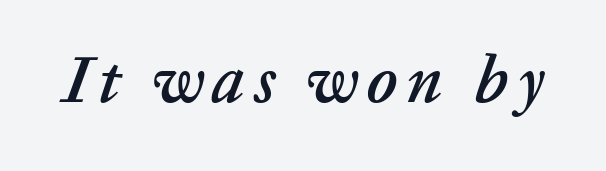
The image shows 66 px text type, italic (leaning right); set not underlined; low stroke contrast and a medium x-height.
